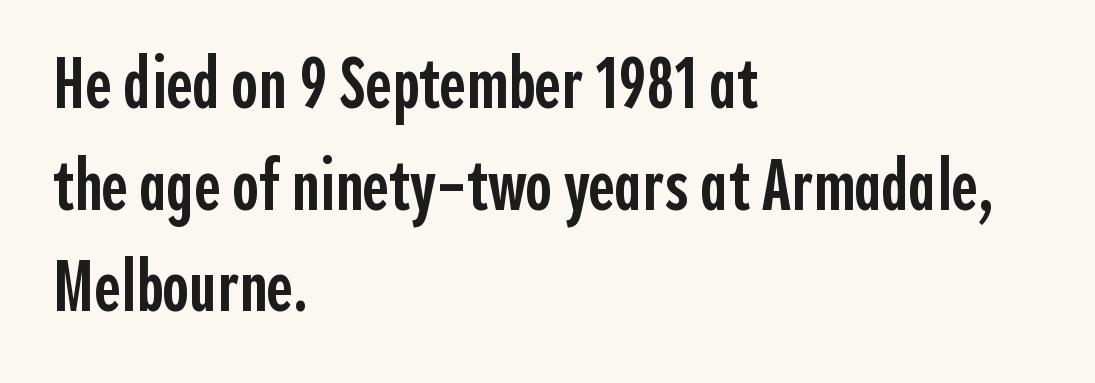
Q: Is the text bold? A: Semi-bold.
Q: Is the text italic (slanted)? A: No, it is upright.
Q: Is the typeface a serif or a sans-serif typeface? A: Sans-serif.
Q: Is the text underlined? A: No.
Q: How is the paragraph aligned? A: Left-aligned.
Q: Is the spacing between letters normal or unusually wide? A: Normal.
Q: Is the spacing between lines tight, normal or loose? A: Normal.
Q: Width (condensed, normal, or wide)? A: Condensed.
Q: x-height? A: Medium.
Q: Monospaced? A: No.
